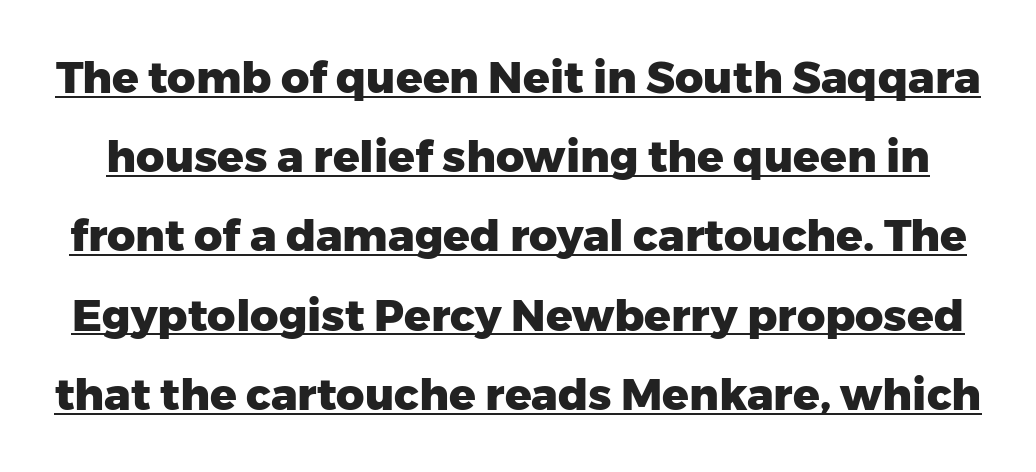
{"serif": "no", "italic": "no", "bold": "yes", "weight": "heavy", "width": "normal", "stroke_contrast": "low", "x_height": "medium", "monospaced": "no", "underline": "yes", "line_spacing_ratio": 1.8, "letter_spacing": "normal", "letter_spacing_em": 0.0, "glyph_px": 44}
